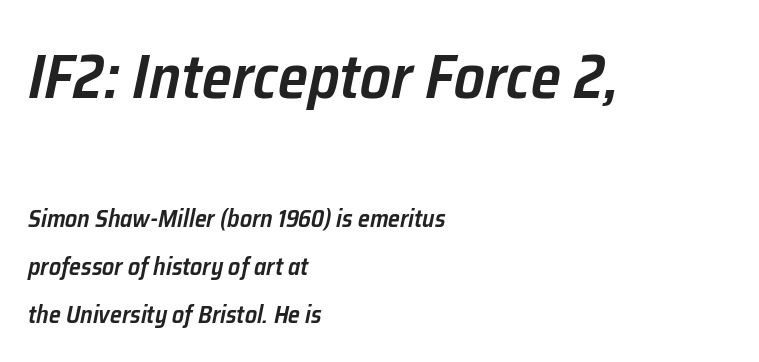
The image shows 61 px semibold type, italic (leaning right); set left-aligned, loose line spacing (2.0x), normal letter spacing, not underlined; the first (top) block is 2.54x larger; low stroke contrast and a medium x-height.
